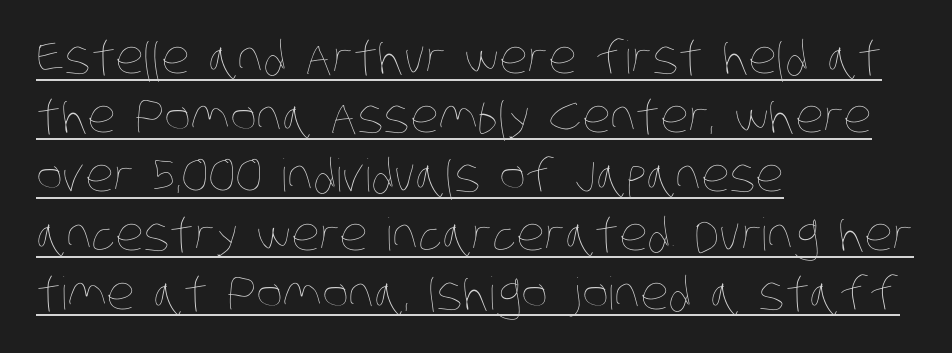
{"bold": "no", "weight": "thin", "width": "condensed", "stroke_contrast": "low", "x_height": "large", "monospaced": "no", "underline": "yes", "align": "left", "line_spacing": "normal", "line_spacing_ratio": 1.31, "letter_spacing": "normal", "letter_spacing_em": 0.0, "glyph_px": 45}
